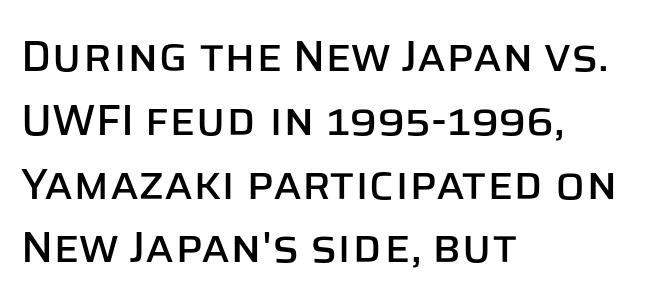
The rag falls on the right side of this text block. Note: no serifs on the glyphs. Letter spacing: default. This is roman type, the default non-slanted kind.
